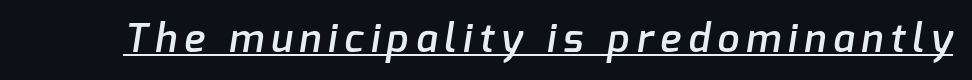
{"serif": "no", "bold": "semi", "weight": "semibold", "width": "normal", "stroke_contrast": "low", "x_height": "medium", "monospaced": "no", "underline": "yes", "glyph_px": 39}
